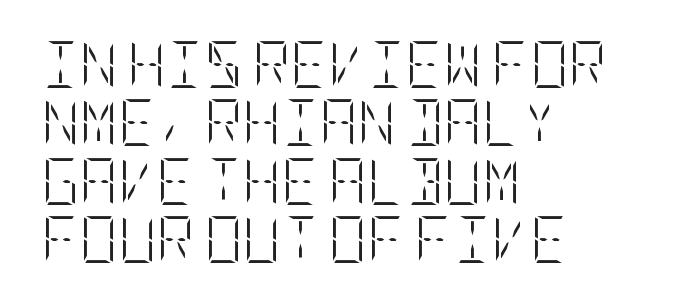
When letters stand straight like this, we call the style roman or upright. Nobody drew a line under any word here. Standard letterfit; no display-style spreading of the glyphs. These lines stack with their left ends in a neat column. Unbolded letterforms with no extra heft.
